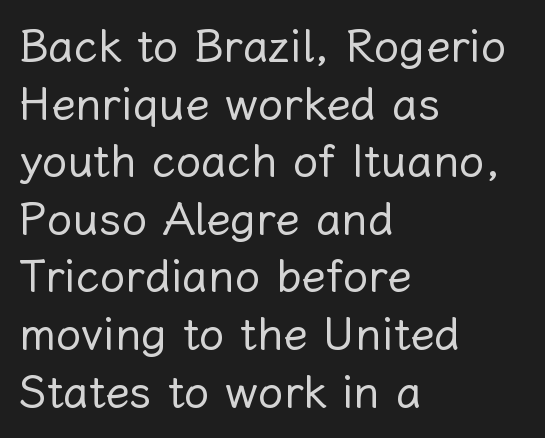
{"italic": "no", "bold": "no", "weight": "regular", "width": "normal", "stroke_contrast": "low", "x_height": "medium", "monospaced": "no", "underline": "no", "align": "left", "line_spacing": "normal", "line_spacing_ratio": 1.28, "letter_spacing": "normal", "letter_spacing_em": 0.0, "glyph_px": 45}
